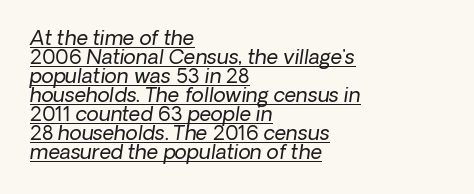
{"bold": "no", "underline": "yes", "align": "left", "line_spacing": "tight", "line_spacing_ratio": 0.95, "letter_spacing": "normal", "letter_spacing_em": 0.0, "glyph_px": 20}
